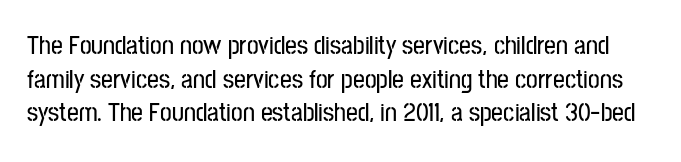
Q: Is the text italic (slanted)? A: No, it is upright.
Q: Is the text underlined? A: No.
Q: Is the spacing between letters normal or unusually wide? A: Normal.
Q: Is the spacing between lines tight, normal or loose? A: Normal.
